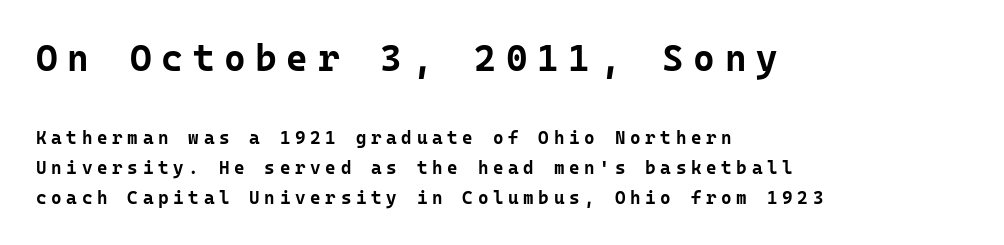
The image shows 37 px bold sans-serif type, upright, monospaced; set left-aligned, normal line spacing (1.66x), unusually wide letter spacing (+0.26 em), not underlined; the first (top) block is 2.06x larger; low stroke contrast and a medium x-height.
